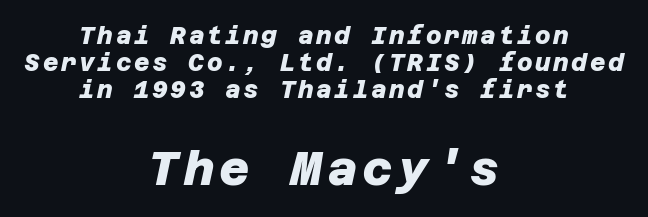
Q: Is the text bold? A: Yes.
Q: Is the typeface a serif or a sans-serif typeface? A: Sans-serif.
Q: Is the text underlined? A: No.
Q: How is the paragraph aligned? A: Centered.
Q: Is the spacing between lines tight, normal or loose? A: Tight.
Q: Which block of text is set in a larger size, the first (top) or the second (bottom)? A: The second (bottom) one.
Q: Width (condensed, normal, or wide)? A: Normal.
Q: Stroke contrast? A: Low.
Q: x-height? A: Large.
